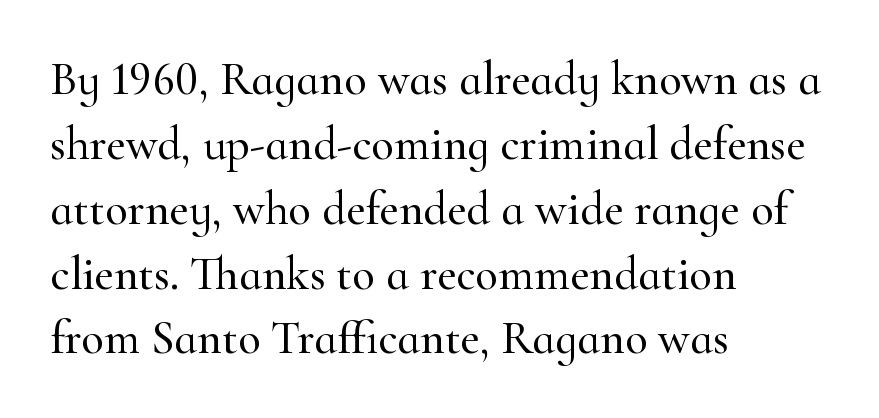
{"serif": "yes", "italic": "no", "width": "normal", "stroke_contrast": "high", "x_height": "small", "monospaced": "no", "underline": "no", "align": "left", "line_spacing": "normal", "line_spacing_ratio": 1.38, "letter_spacing": "normal", "letter_spacing_em": 0.0, "glyph_px": 47}
